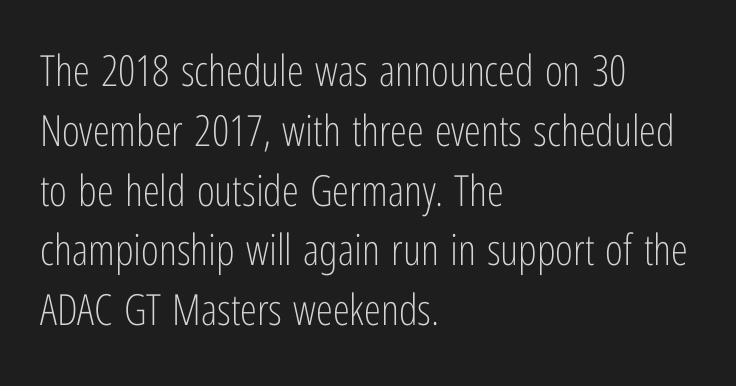
The image shows 43 px light, condensed sans-serif type, upright; set left-aligned, normal line spacing (1.39x), normal letter spacing, not underlined; low stroke contrast and a medium x-height.
